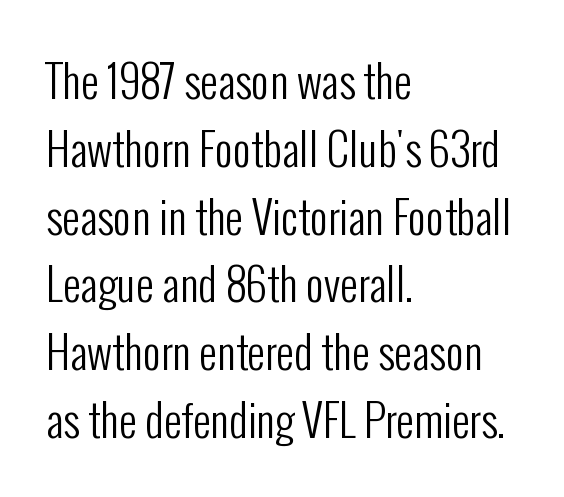
The image shows 44 px regular-weight, condensed sans-serif type, upright; set left-aligned, normal line spacing (1.54x), normal letter spacing, not underlined; low stroke contrast and a medium x-height.
